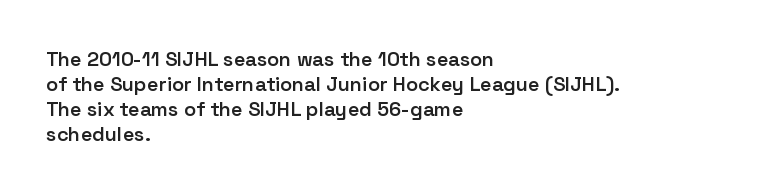
{"italic": "no", "bold": "semi", "underline": "no", "align": "left", "line_spacing": "normal", "line_spacing_ratio": 1.25, "letter_spacing": "normal", "letter_spacing_em": 0.0, "glyph_px": 20}
